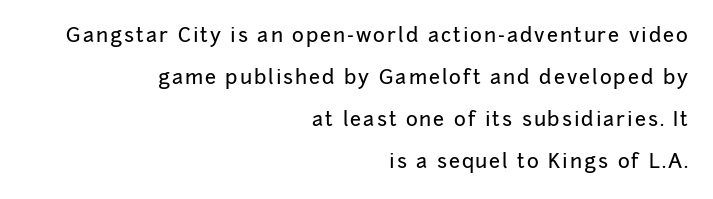
{"italic": "no", "underline": "no", "align": "right", "line_spacing": "loose", "line_spacing_ratio": 2.1, "glyph_px": 20}
